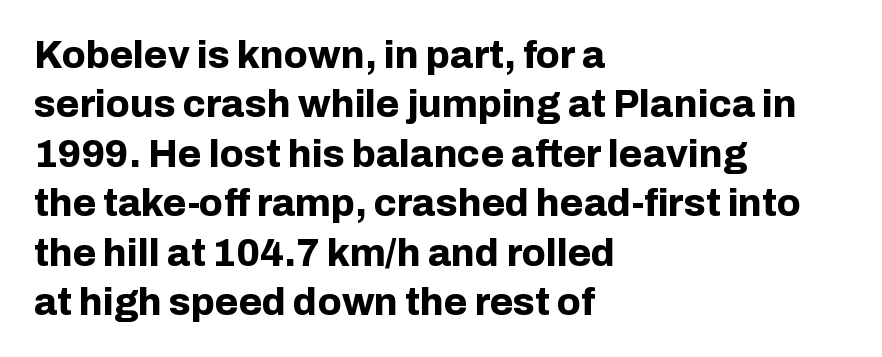
The image shows 38 px bold sans-serif type, upright; set left-aligned, normal line spacing (1.3x), normal letter spacing, not underlined; low stroke contrast and a medium x-height.
